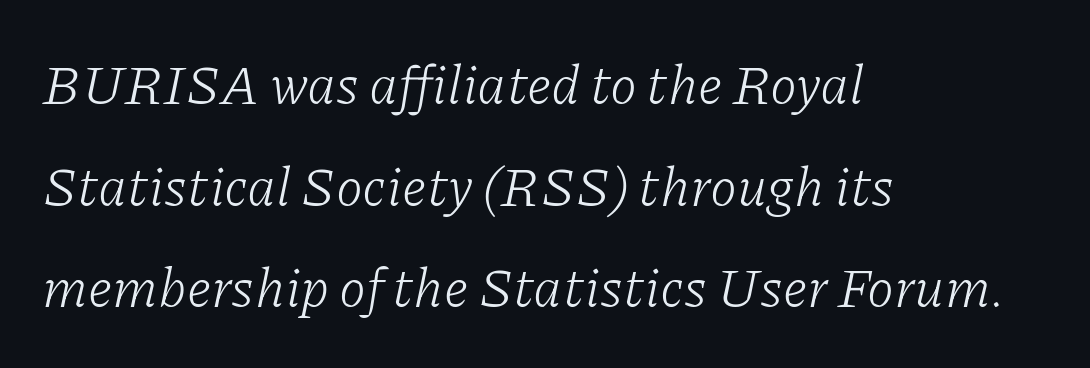
The image shows 55 px light serif type, italic (leaning right); set left-aligned, line spacing 1.85x, normal letter spacing, not underlined; low stroke contrast and a medium x-height.
